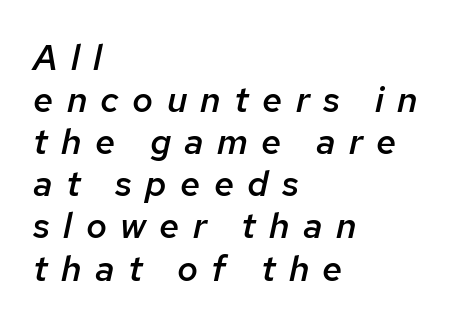
{"italic": "yes", "lean": "right", "slant_degrees": 12, "bold": "semi", "weight": "semibold", "width": "normal", "stroke_contrast": "low", "x_height": "medium", "monospaced": "no", "underline": "no", "align": "left", "line_spacing_ratio": 1.17, "letter_spacing": "wide", "letter_spacing_em": 0.37, "glyph_px": 36}
